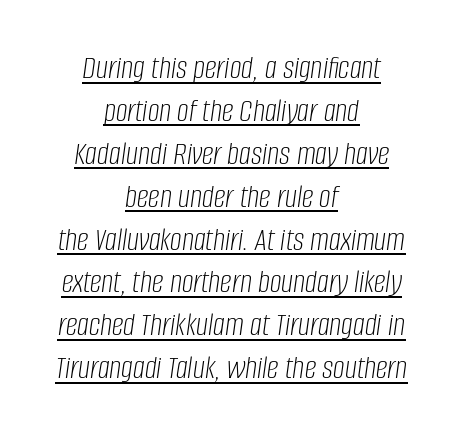
What's the leading like? Ordinary, nothing unusual. Looks like regular typesetting: each glyph gets only the width it needs. Posture: slanted. Tracking here is standard; glyphs follow each other at the usual distance. Neither beginnings nor endings align; midpoints do. Emphasis is given by a line drawn under the lettering.
